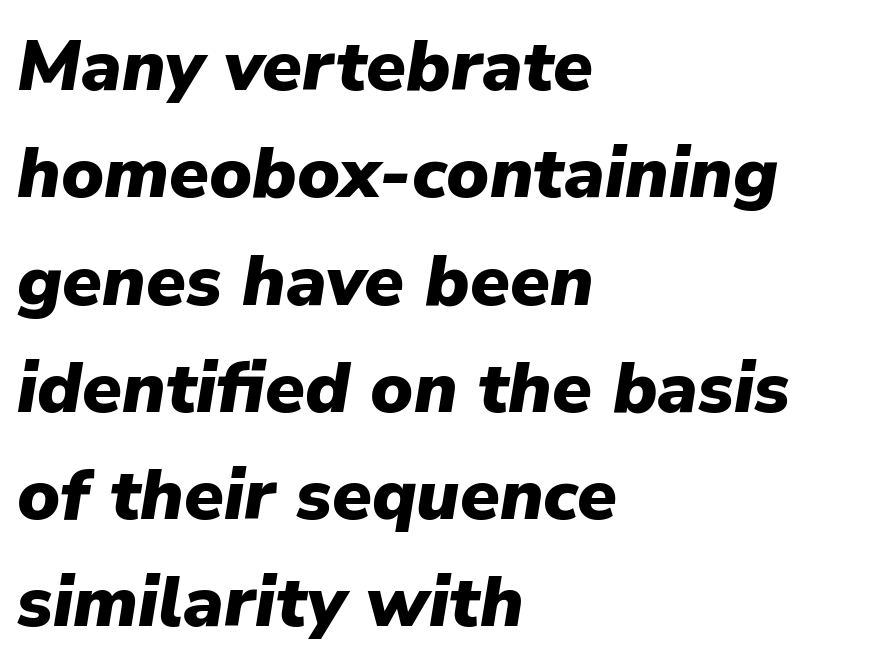
Regular leading. Typesetter's note: full bold, strokes at maximum text heaviness. The text carries the slant typical of an italic or oblique font. The horizontal fit of the characters is conventional and even.
